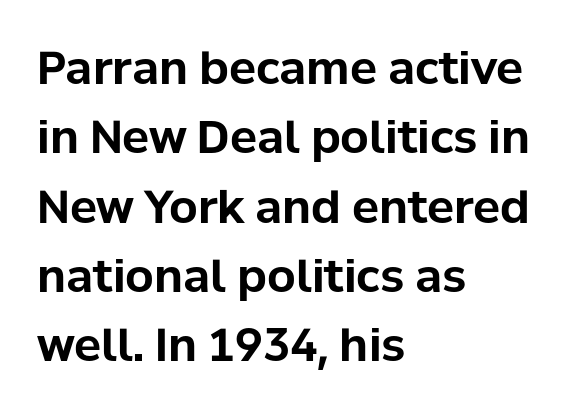
{"serif": "no", "italic": "no", "bold": "yes", "weight": "bold", "width": "normal", "stroke_contrast": "low", "x_height": "medium", "monospaced": "no", "underline": "no", "align": "left", "line_spacing": "normal", "line_spacing_ratio": 1.54, "letter_spacing": "normal", "letter_spacing_em": 0.0, "glyph_px": 45}
